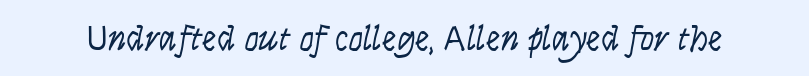
The horizontal fit of the characters is conventional and even. The typesetting does not lean heavy: it is not bold. Nobody drew a line under any word here. Italic: yes, the glyphs are oblique.
